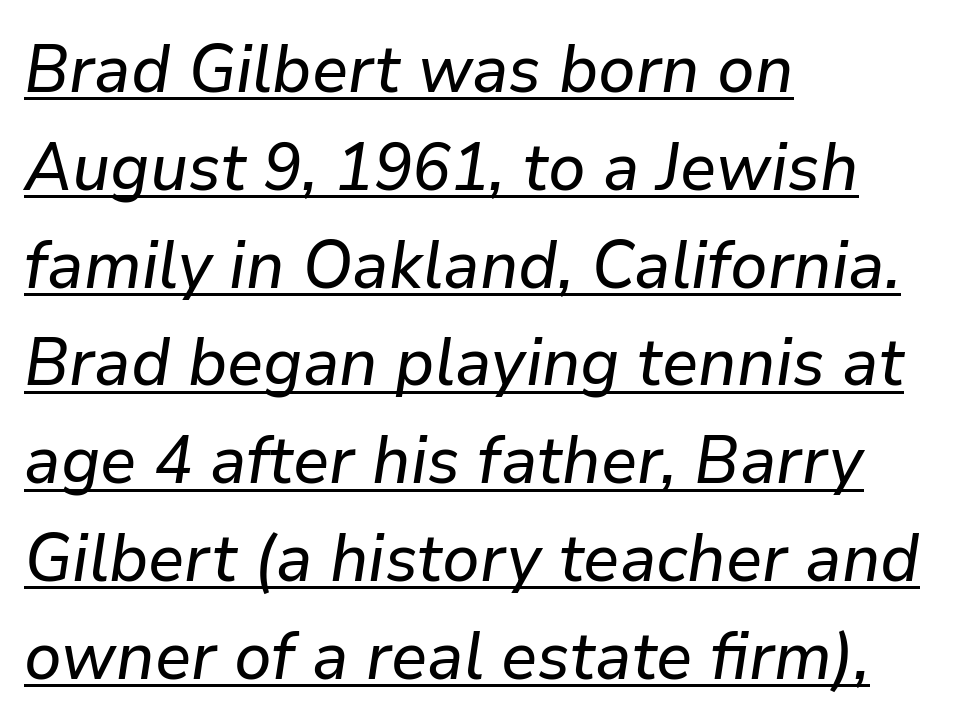
Q: Is the text italic (slanted)? A: Yes, it leans right by about 9 degrees.
Q: Is the text underlined? A: Yes.
Q: How is the paragraph aligned? A: Left-aligned.
Q: Is the spacing between letters normal or unusually wide? A: Normal.
Q: Is the spacing between lines tight, normal or loose? A: Normal.
Q: Width (condensed, normal, or wide)? A: Normal.
Q: Stroke contrast? A: Low.
Q: x-height? A: Medium.
Q: Monospaced? A: No.
